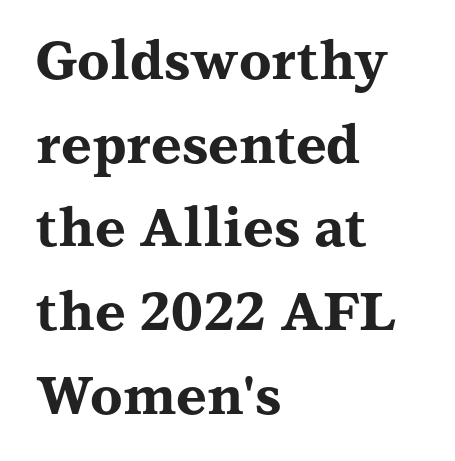
Q: Is the text bold? A: Yes.
Q: Is the text italic (slanted)? A: No, it is upright.
Q: Is the typeface a serif or a sans-serif typeface? A: Serif.
Q: Is the text underlined? A: No.
Q: How is the paragraph aligned? A: Left-aligned.
Q: Is the spacing between letters normal or unusually wide? A: Normal.
Q: Is the spacing between lines tight, normal or loose? A: Normal.
Q: Width (condensed, normal, or wide)? A: Wide.
Q: Stroke contrast? A: Medium.
Q: x-height? A: Medium.
Q: Monospaced? A: No.
